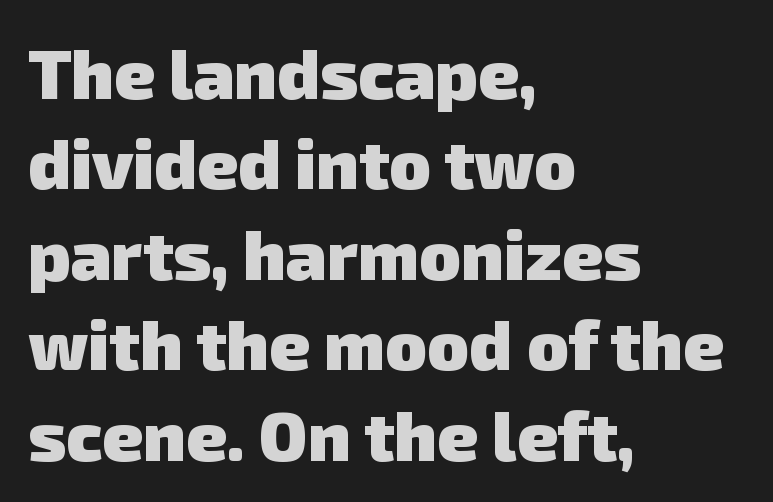
Q: Is the text bold? A: Yes.
Q: Is the typeface a serif or a sans-serif typeface? A: Sans-serif.
Q: Is the text underlined? A: No.
Q: How is the paragraph aligned? A: Left-aligned.
Q: Is the spacing between letters normal or unusually wide? A: Normal.
Q: Is the spacing between lines tight, normal or loose? A: Normal.
Q: Width (condensed, normal, or wide)? A: Normal.
Q: Stroke contrast? A: Low.
Q: x-height? A: Medium.
Q: Monospaced? A: No.
